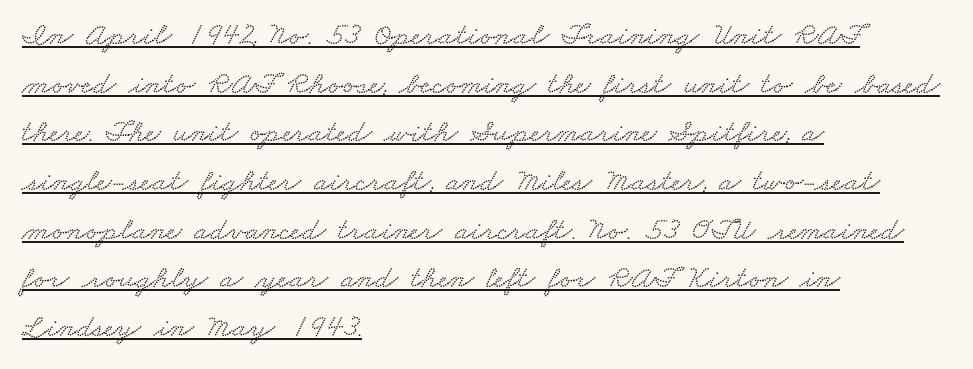
Q: Is the text underlined? A: Yes.
Q: How is the paragraph aligned? A: Left-aligned.
Q: Is the spacing between letters normal or unusually wide? A: Normal.
Q: Is the spacing between lines tight, normal or loose? A: Normal.
Q: Width (condensed, normal, or wide)? A: Wide.
Q: Stroke contrast? A: Low.
Q: x-height? A: Small.
Q: Monospaced? A: No.
